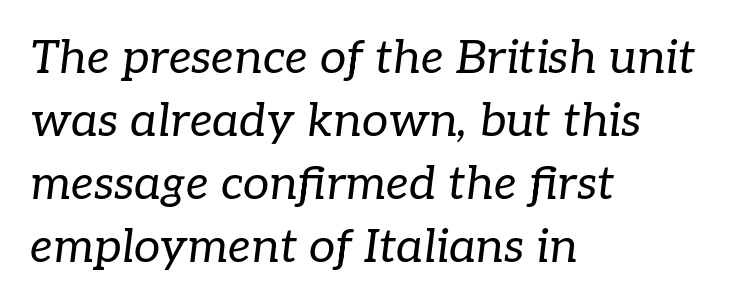
The image shows 47 px regular-weight serif type, italic (leaning right); set left-aligned, normal line spacing (1.34x), normal letter spacing, not underlined; low stroke contrast and a medium x-height.
